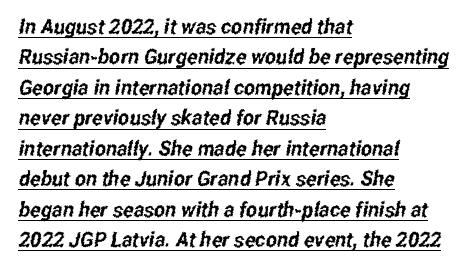
Q: Is the text underlined? A: Yes.
Q: How is the paragraph aligned? A: Left-aligned.
Q: Is the spacing between letters normal or unusually wide? A: Normal.
Q: Is the spacing between lines tight, normal or loose? A: Normal.
